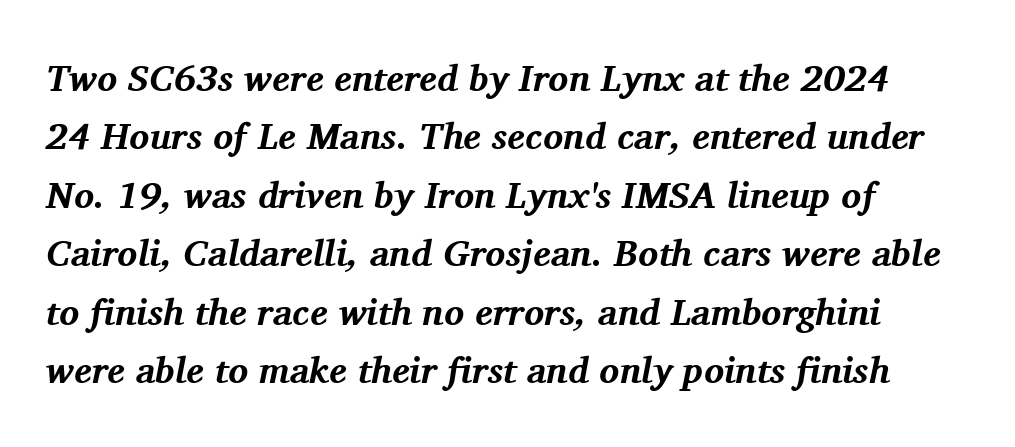
There is no visible air inserted between adjacent glyphs. Notice how the stems are inclined rather than vertical — that's the hallmark of italics. Regarding serifs, this sample has them. Proportional: the letters do not fall into vertical columns.
